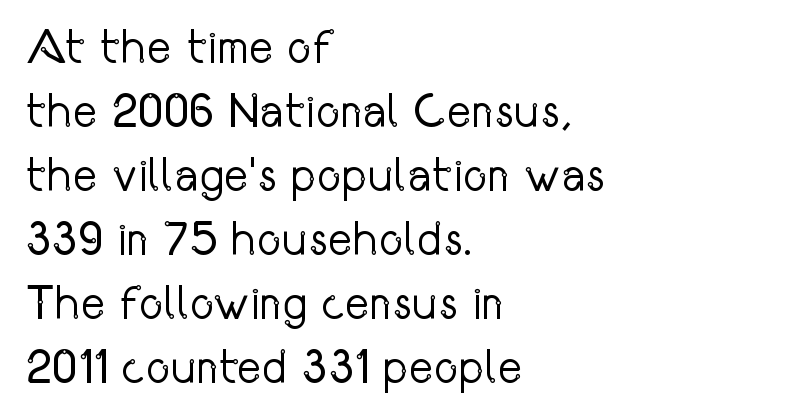
The image shows 47 px regular-weight, condensed sans-serif type, upright; set left-aligned, normal line spacing (1.36x), normal letter spacing, not underlined; low stroke contrast and a medium x-height.
